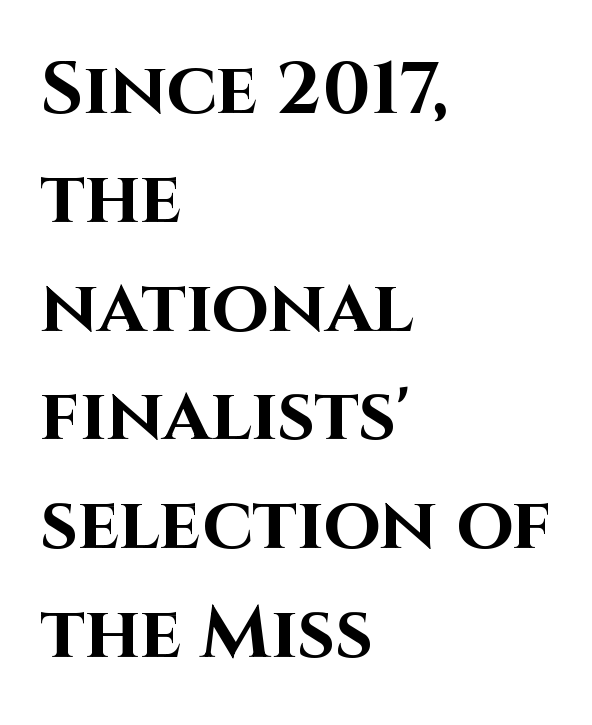
Strokes here are thick enough to call this a true bold. You can tell it's not italic because the verticals are truly vertical. Looks like regular typesetting: each glyph gets only the width it needs. Every row of glyphs begins at an identical x-position on the left. How would I describe the line gaps? Plain and ordinary.
